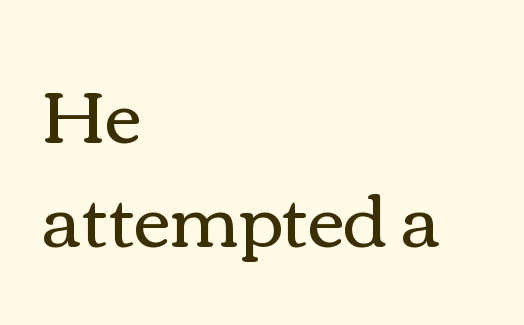
The image shows 73 px regular-weight, wide type, upright; set left-aligned, normal line spacing (1.43x), normal letter spacing, not underlined; medium stroke contrast and a medium x-height.
